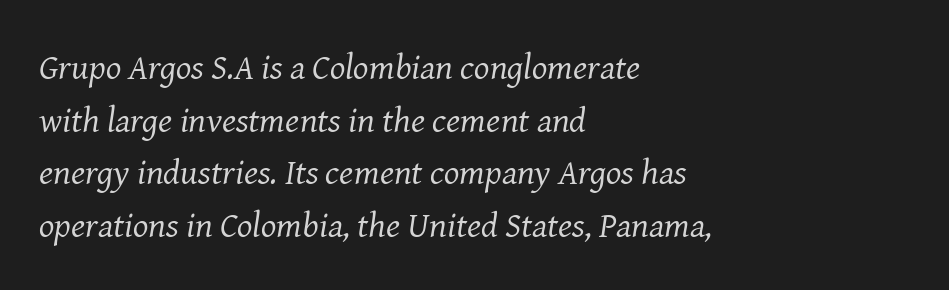
Q: Is the text bold? A: No.
Q: Is the text italic (slanted)? A: Yes, it leans right by about 8 degrees.
Q: Is the typeface a serif or a sans-serif typeface? A: Serif.
Q: Is the text underlined? A: No.
Q: How is the paragraph aligned? A: Left-aligned.
Q: Is the spacing between letters normal or unusually wide? A: Normal.
Q: Is the spacing between lines tight, normal or loose? A: Normal.
Q: Width (condensed, normal, or wide)? A: Normal.
Q: Stroke contrast? A: Medium.
Q: x-height? A: Medium.
Q: Monospaced? A: No.
